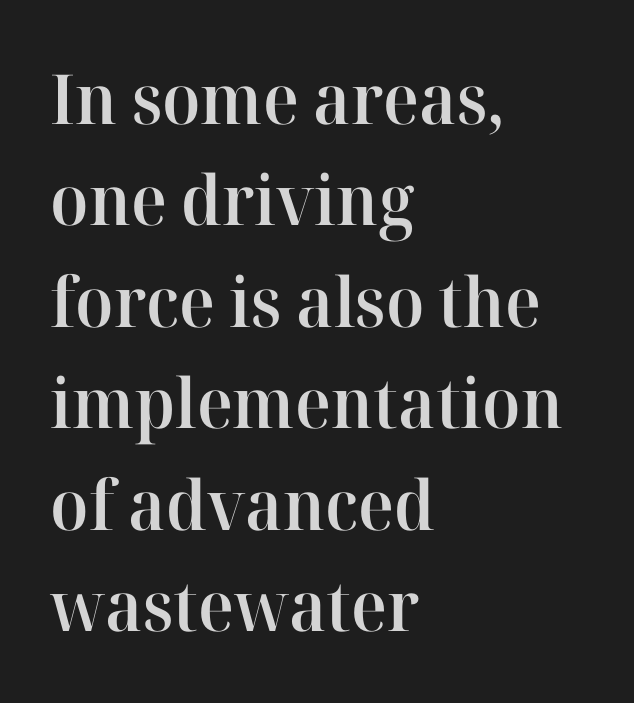
{"serif": "yes", "italic": "no", "bold": "semi", "weight": "semibold", "width": "normal", "stroke_contrast": "high", "x_height": "medium", "monospaced": "no", "underline": "no", "align": "left", "line_spacing": "normal", "line_spacing_ratio": 1.47, "letter_spacing": "normal", "letter_spacing_em": 0.0, "glyph_px": 69}
